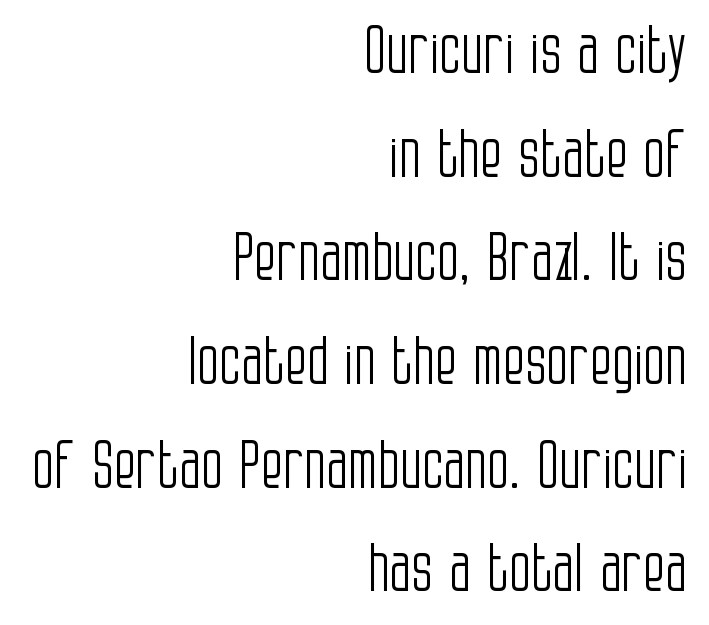
Q: Is the text bold? A: No.
Q: Is the text italic (slanted)? A: No, it is upright.
Q: Is the typeface a serif or a sans-serif typeface? A: Sans-serif.
Q: Is the text underlined? A: No.
Q: How is the paragraph aligned? A: Right-aligned.
Q: Is the spacing between letters normal or unusually wide? A: Normal.
Q: Is the spacing between lines tight, normal or loose? A: Normal.
Q: Width (condensed, normal, or wide)? A: Condensed.
Q: Stroke contrast? A: Low.
Q: x-height? A: Large.
Q: Monospaced? A: No.
